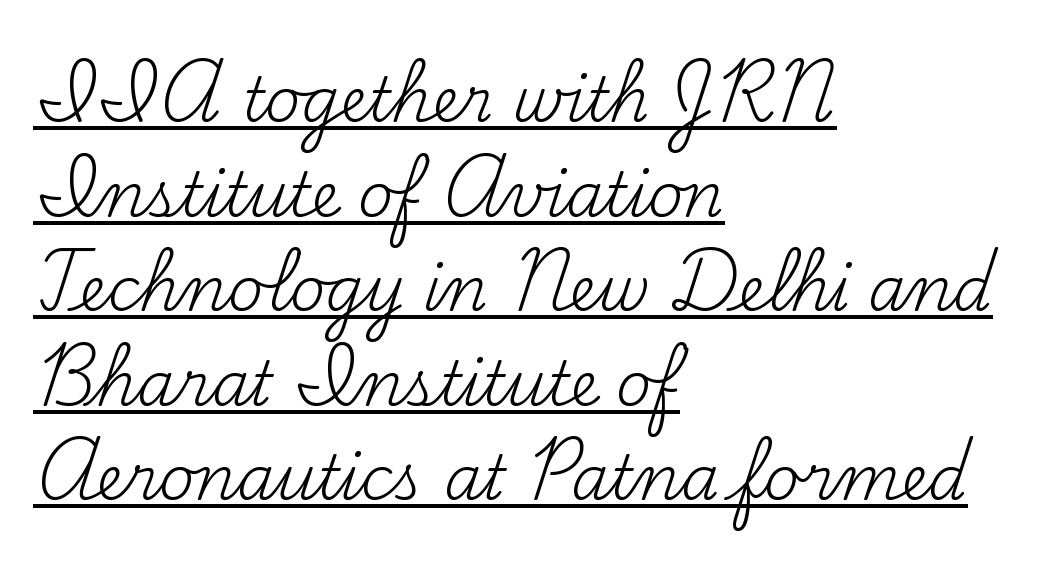
The image shows 61 px regular-weight serif type; set left-aligned, normal line spacing (1.55x), normal letter spacing, underlined; medium stroke contrast and a small x-height.
